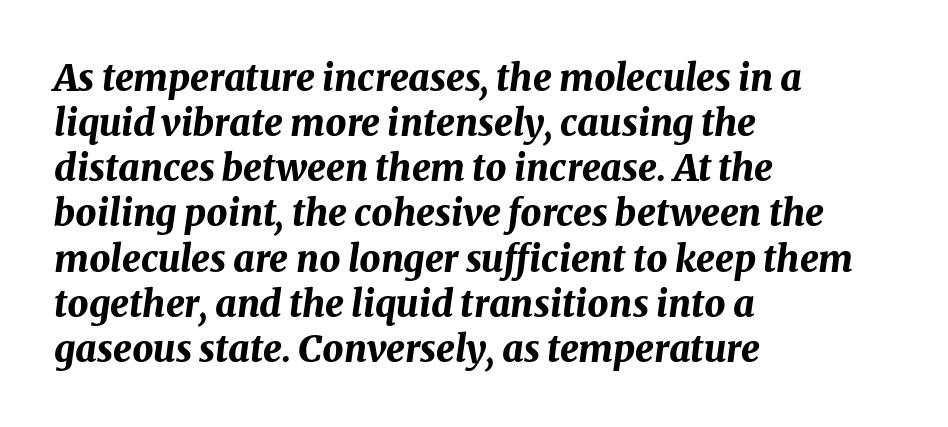
Q: Is the text bold? A: Yes.
Q: Is the text italic (slanted)? A: Yes, it leans right by about 8 degrees.
Q: Is the text underlined? A: No.
Q: How is the paragraph aligned? A: Left-aligned.
Q: Is the spacing between letters normal or unusually wide? A: Normal.
Q: Width (condensed, normal, or wide)? A: Normal.
Q: Stroke contrast? A: Medium.
Q: x-height? A: Medium.
Q: Monospaced? A: No.
